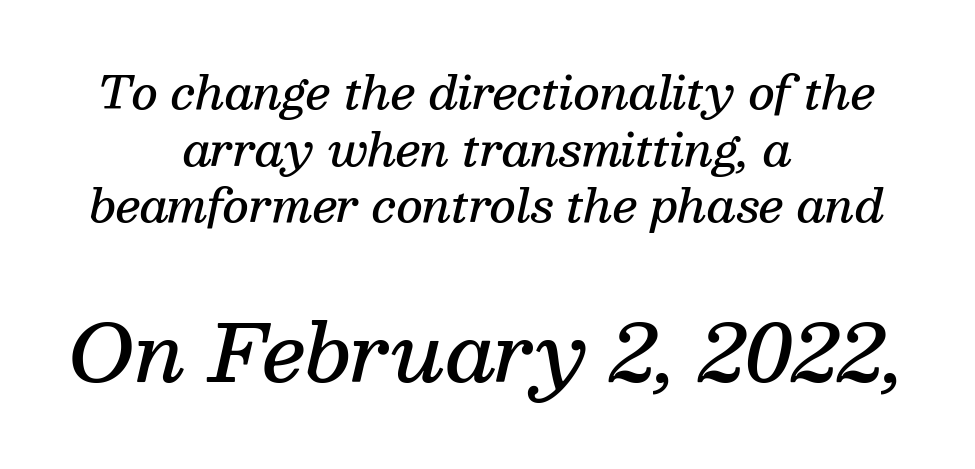
Italic: yes, the glyphs are oblique. Check under the words: just untouched page. Notice how the passage keeps no hard edge, just a central spine. Caption: semibold face, moderately heavy strokes. Successive baselines arrive at the customary interval. Nothing unusual about the tracking: characters are spaced as the font intends.
